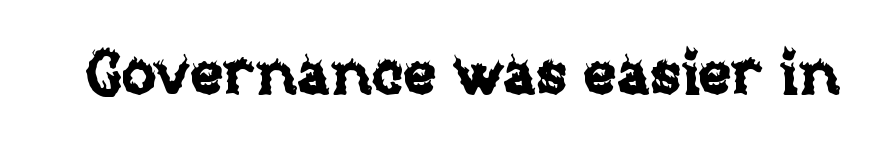
Q: Is the text italic (slanted)? A: No, it is upright.
Q: Is the text underlined? A: No.
Q: Is the spacing between letters normal or unusually wide? A: Normal.
Q: Width (condensed, normal, or wide)? A: Normal.
Q: Stroke contrast? A: Low.
Q: x-height? A: Large.
Q: Monospaced? A: No.
